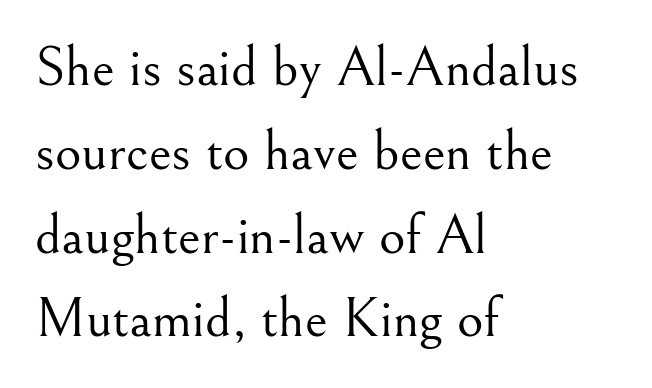
On a weight scale, this lands at 450 or below. Each letter keeps its own natural width here, so spacing adapts to shape. Descenders hang freely into open space. Look at the bottom of the vertical strokes: they flare into serifs here.
